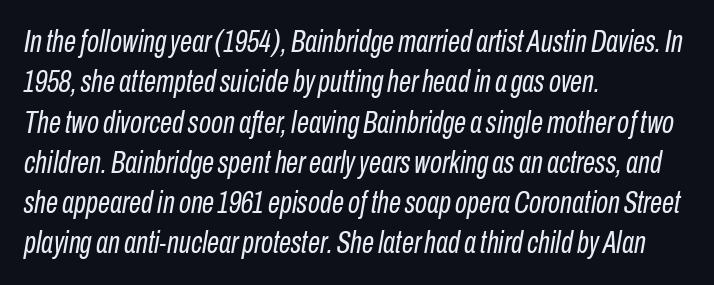
Q: Is the text bold? A: No.
Q: Is the text italic (slanted)? A: Yes, it leans right by about 10 degrees.
Q: Is the text underlined? A: No.
Q: How is the paragraph aligned? A: Left-aligned.
Q: Is the spacing between letters normal or unusually wide? A: Normal.
Q: Is the spacing between lines tight, normal or loose? A: Normal.
Q: Width (condensed, normal, or wide)? A: Condensed.
Q: Stroke contrast? A: Low.
Q: x-height? A: Medium.
Q: Monospaced? A: No.
